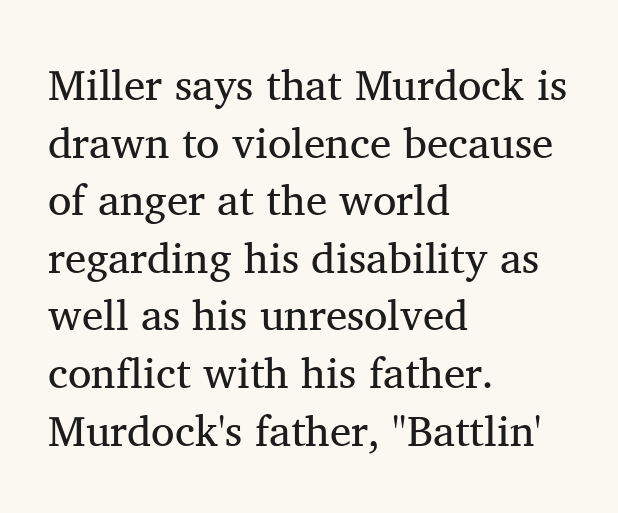
Each letter keeps its own natural width here, so spacing adapts to shape. Nobody touched the tracking dial on this one. Each line starts at the same left margin while the right side varies. Letters have the restrained weight of plain body copy at most. Unlike italic type, these characters show no tilt at all.
